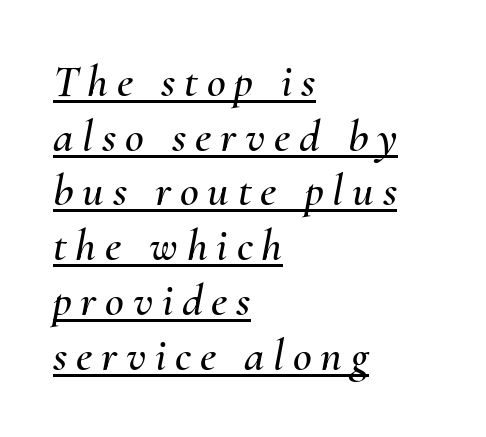
These characters rest on top of a visible drawn line. The whole block is typeset with a tilt. Note the varied advance widths — an 'i' is clearly narrower than an 'm'. Left-aligned paragraph, ragged on the right.
